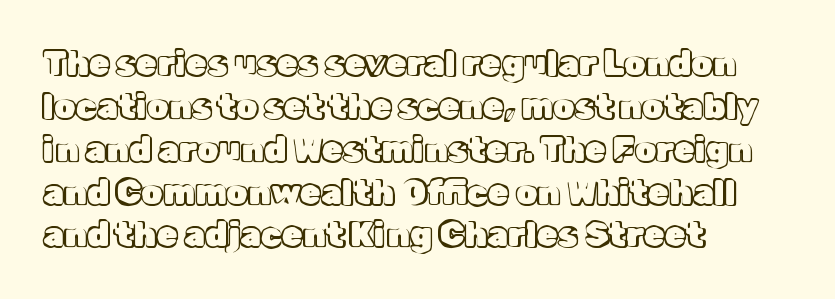
{"italic": "no", "width": "normal", "x_height": "medium", "monospaced": "no", "underline": "no", "align": "left", "line_spacing": "normal", "line_spacing_ratio": 1.26, "letter_spacing": "normal", "letter_spacing_em": 0.0, "glyph_px": 34}
